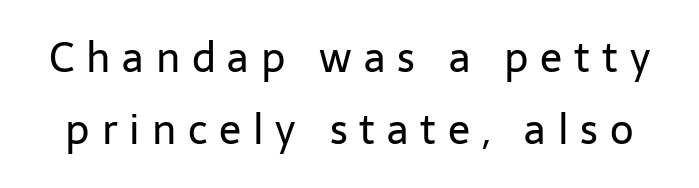
The image shows 41 px regular-weight sans-serif type, upright; set line spacing 1.76x, unusually wide letter spacing (+0.29 em), not underlined; low stroke contrast and a medium x-height.
